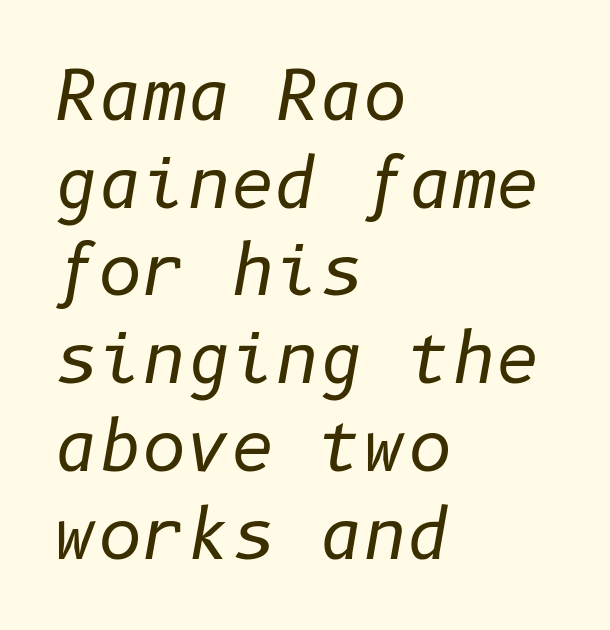
Does extra space separate the letters? No, they use regular spacing. The glyphs are unaccompanied by any horizontal stroke below them. The paragraph has a hard left edge and a soft right edge. Successive baselines arrive at the customary interval.
